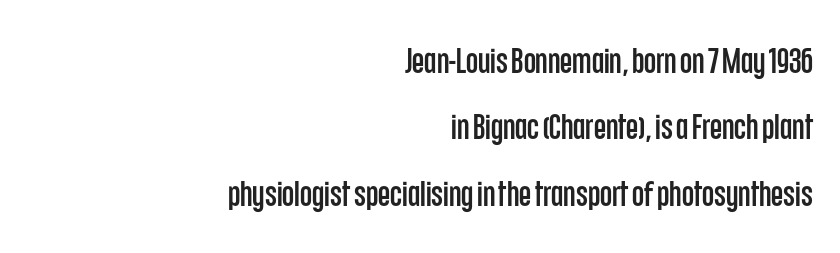
Q: Is the text italic (slanted)? A: No, it is upright.
Q: Is the typeface a serif or a sans-serif typeface? A: Sans-serif.
Q: Is the text underlined? A: No.
Q: How is the paragraph aligned? A: Right-aligned.
Q: Is the spacing between letters normal or unusually wide? A: Normal.
Q: Is the spacing between lines tight, normal or loose? A: Loose.
Q: Width (condensed, normal, or wide)? A: Condensed.
Q: Stroke contrast? A: Low.
Q: x-height? A: Large.
Q: Monospaced? A: No.
